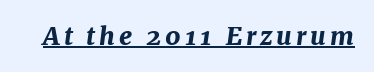
{"italic": "yes", "lean": "right", "slant_degrees": 7, "bold": "yes", "underline": "yes", "glyph_px": 25}
